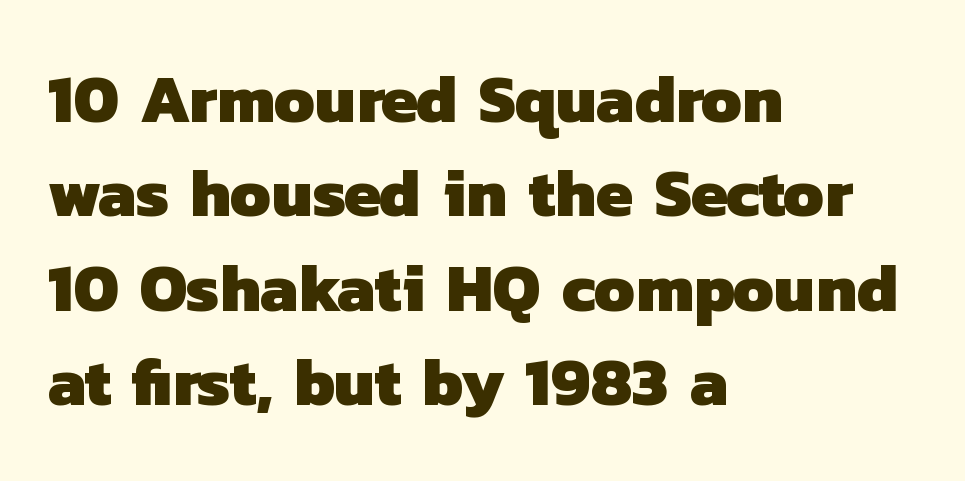
{"serif": "no", "bold": "yes", "weight": "heavy", "width": "normal", "stroke_contrast": "low", "x_height": "medium", "monospaced": "no", "underline": "no", "align": "left", "line_spacing": "normal", "line_spacing_ratio": 1.41, "letter_spacing": "normal", "letter_spacing_em": 0.0, "glyph_px": 67}
